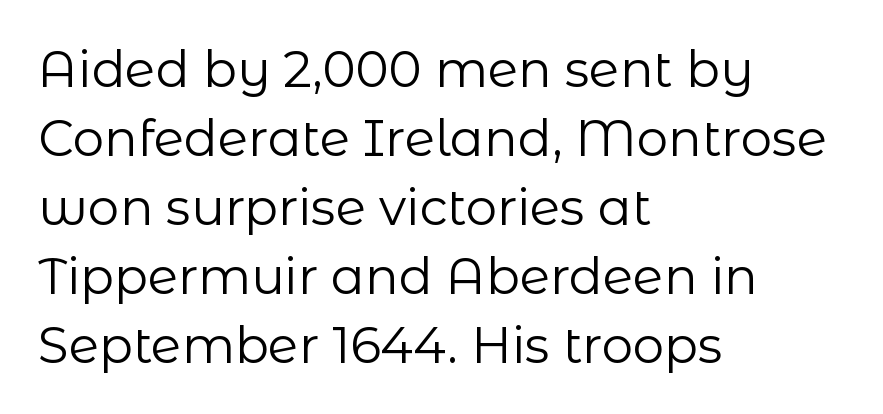
The image shows 50 px regular-weight sans-serif type, upright; set left-aligned, normal line spacing (1.38x), normal letter spacing, not underlined; low stroke contrast and a medium x-height.
